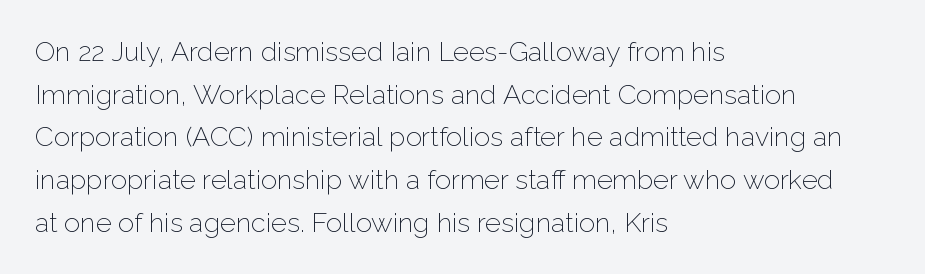
The ragged edge is on the right, which tells us the setting is flush left. Vertical strokes here are truly vertical. Heaviness? Minimal to ordinary, like unemphasized prose. Lines of text with bare space underneath.
